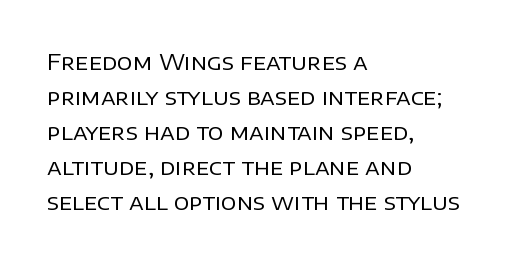
{"italic": "no", "bold": "no", "underline": "no", "align": "left", "line_spacing": "normal", "line_spacing_ratio": 1.59, "letter_spacing": "normal", "letter_spacing_em": 0.0, "glyph_px": 22}
